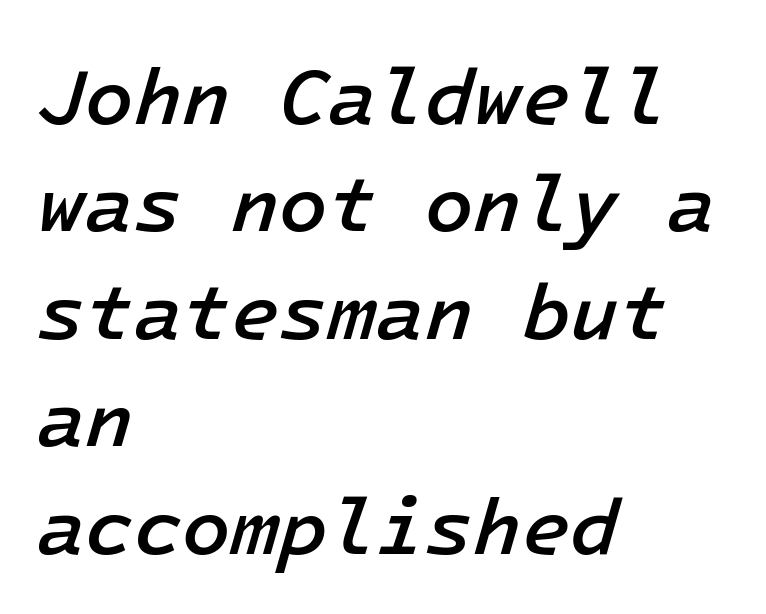
These lines keep a tight, regular rhythm from letter to letter. Check the space under the baseline: it is left empty. In terms of leading, this rendering sits right in the middle. These lines were composed using italics.
